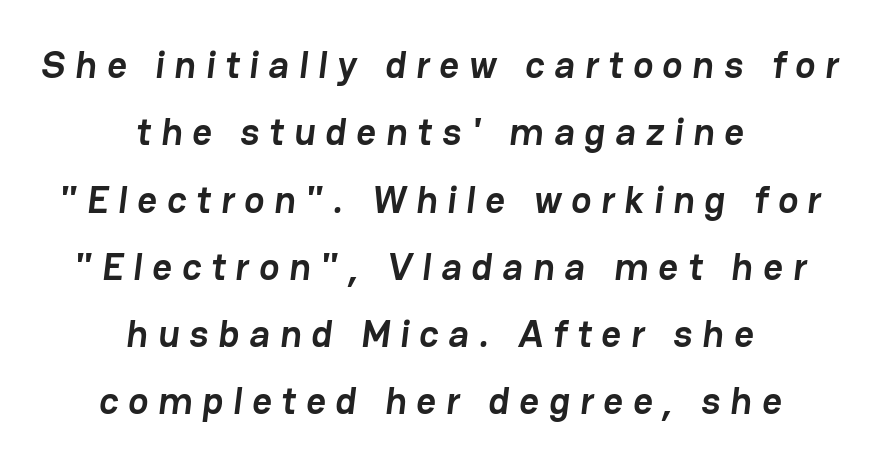
Compared with a flush-left layout, this one balances lines on the center instead. The rendering uses natural spacing where letterforms have individual widths. Display-style spreading of the glyphs; the letterfit is very open. Plain, unruled lines of type. You can tell from the bare stems that sans-serif type was used.
